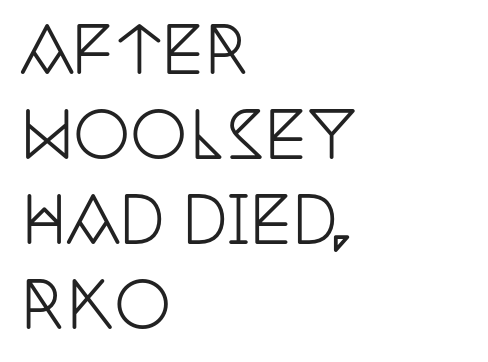
The image shows 63 px condensed serif type, upright; set left-aligned, normal line spacing (1.35x), normal letter spacing, not underlined; low stroke contrast and a large x-height.
